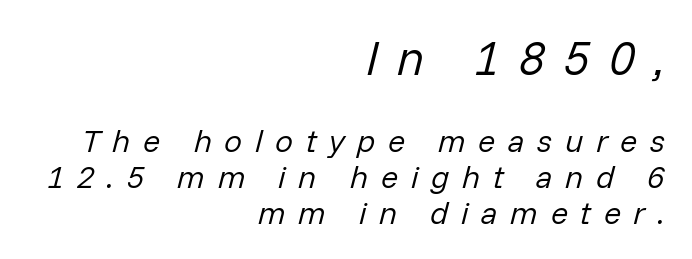
The image shows 48 px regular-weight type, italic (leaning right); set right-aligned, tight line spacing (1.13x), unusually wide letter spacing (+0.39 em), not underlined; the first (top) block is 1.5x larger; low stroke contrast and a medium x-height.
